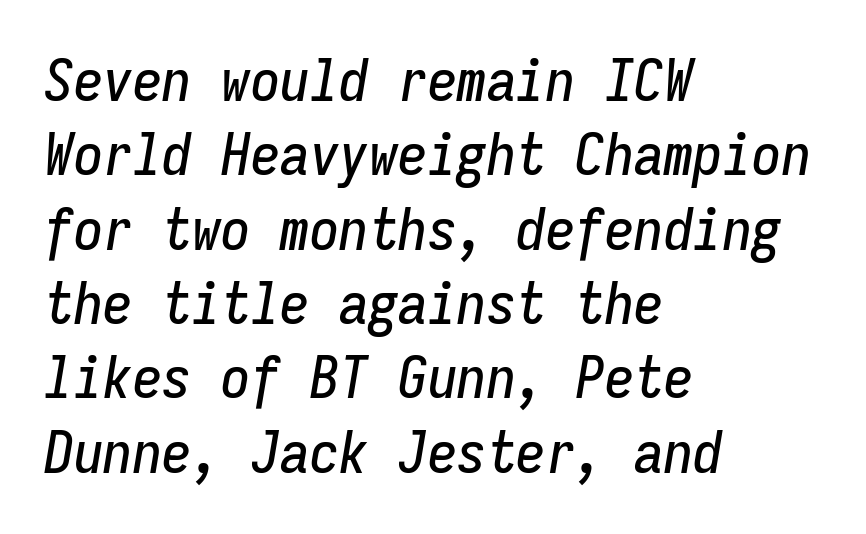
{"italic": "yes", "lean": "right", "slant_degrees": 9, "width": "condensed", "stroke_contrast": "low", "x_height": "medium", "monospaced": "yes", "underline": "no", "align": "left", "line_spacing": "normal", "line_spacing_ratio": 1.26, "letter_spacing": "normal", "letter_spacing_em": 0.0, "glyph_px": 59}
